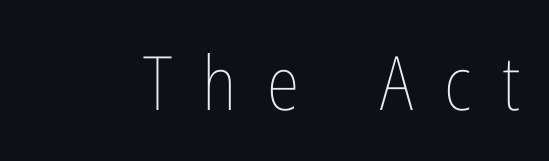
Does the lettering tilt? It doesn't — this is upright. Do the characters align in a grid? No, the font is proportional. Unmarked baselines from the first word to the last. The rendering inserts visible extra space after every character. Stroke mass is kept to a normal reading level or below.
